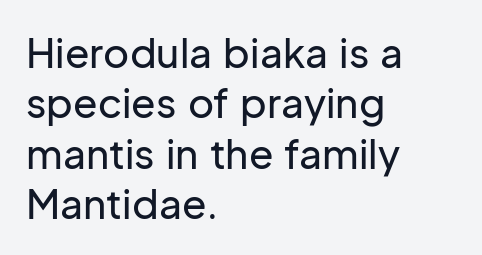
{"serif": "no", "italic": "no", "width": "normal", "stroke_contrast": "low", "x_height": "medium", "monospaced": "no", "underline": "no", "align": "left", "line_spacing": "normal", "line_spacing_ratio": 1.26, "letter_spacing": "normal", "letter_spacing_em": 0.0, "glyph_px": 40}
